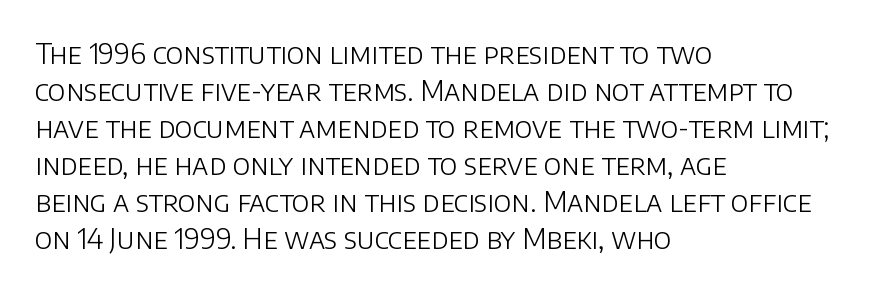
{"serif": "no", "italic": "no", "bold": "no", "weight": "light", "width": "normal", "stroke_contrast": "low", "x_height": "large", "monospaced": "no", "underline": "no", "align": "left", "line_spacing": "normal", "line_spacing_ratio": 1.32, "letter_spacing": "normal", "letter_spacing_em": 0.0, "glyph_px": 28}
